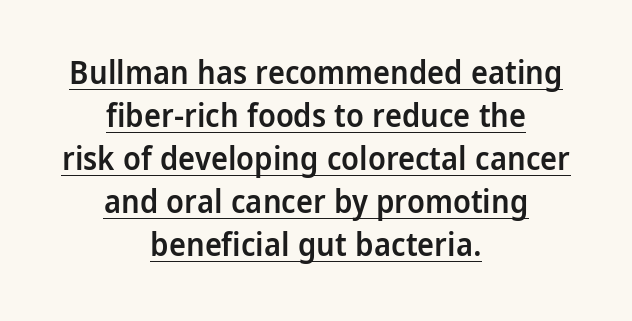
{"serif": "no", "italic": "no", "bold": "semi", "weight": "semibold", "width": "condensed", "stroke_contrast": "low", "x_height": "large", "monospaced": "no", "underline": "yes", "align": "center", "line_spacing": "normal", "line_spacing_ratio": 1.34, "letter_spacing": "normal", "letter_spacing_em": 0.0, "glyph_px": 32}
